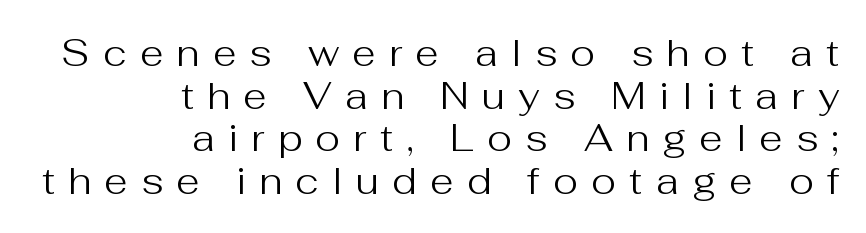
Stems and bowls with no extra thickness — not bold. Baseline-to-baseline distance is barely more than the letter height. The setting favours the right margin, as signatures and pull-quotes sometimes do. Honestly, there is no underline to notice here at all. Are there feet on the stems? There aren't — it's a sans. Each letter keeps its own natural width here, so spacing adapts to shape.
